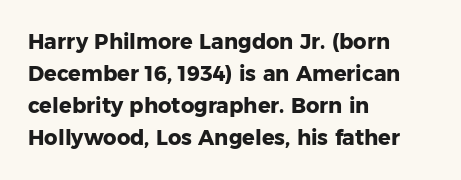
Tracking value appears to be zero — textbook default spacing. Is the type bold? Yes — the strokes are clearly thick and heavy. The block of text has a typical density, with ordinary space between rows. The rag falls on the right side of this text block. Words float on clear page, feet unadorned.
